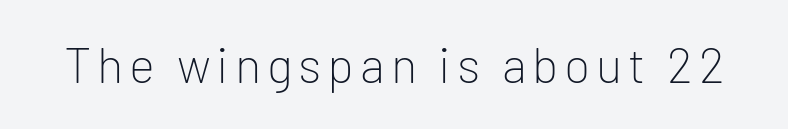
{"serif": "no", "italic": "no", "bold": "no", "weight": "light", "width": "normal", "stroke_contrast": "low", "x_height": "medium", "monospaced": "no", "underline": "no", "glyph_px": 49}
